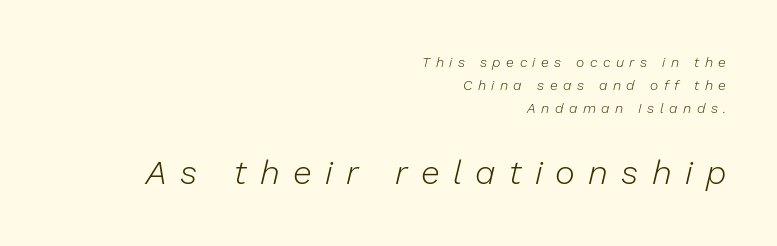
Q: Is the text bold? A: No.
Q: Is the text italic (slanted)? A: Yes, it leans right by about 13 degrees.
Q: Is the text underlined? A: No.
Q: How is the paragraph aligned? A: Right-aligned.
Q: Is the spacing between letters normal or unusually wide? A: Unusually wide.
Q: Is the spacing between lines tight, normal or loose? A: Normal.
Q: Which block of text is set in a larger size, the first (top) or the second (bottom)? A: The second (bottom) one.
Q: Width (condensed, normal, or wide)? A: Normal.
Q: Stroke contrast? A: Low.
Q: x-height? A: Medium.
Q: Monospaced? A: No.
